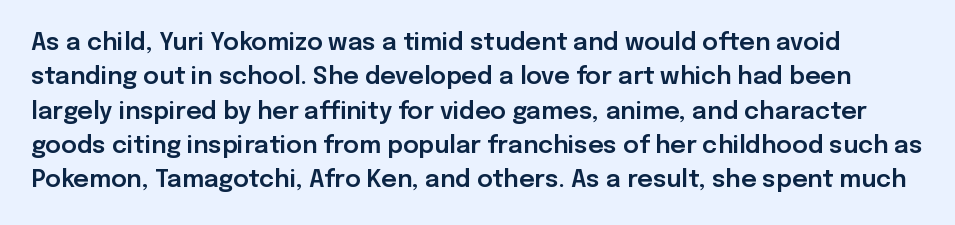
The image shows 24 px text type, upright; set normal line spacing (1.43x), normal letter spacing, not underlined.
